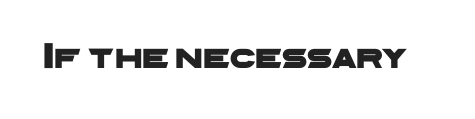
The image shows 37 px wide sans-serif type; set normal letter spacing, not underlined; low stroke contrast and a medium x-height.
